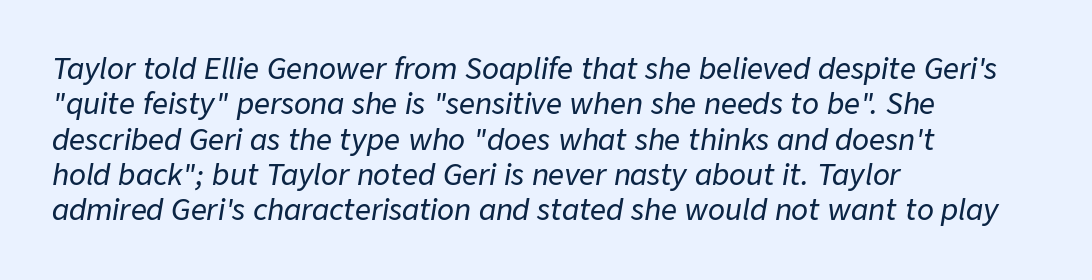
The letters are slanted; this is an italic face. Short and long lines alike share a common starting point at left. A typesetter would call this leading conventional body-copy spacing. Type without underlining. Character widths vary here, with narrow letters taking less room than wide ones. Students, note that the glyphs here touch the page at normal intervals.
